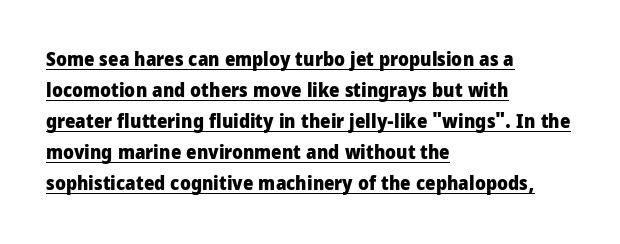
Q: Is the text bold? A: Yes.
Q: Is the text italic (slanted)? A: No, it is upright.
Q: Is the text underlined? A: Yes.
Q: How is the paragraph aligned? A: Left-aligned.
Q: Is the spacing between letters normal or unusually wide? A: Normal.
Q: Is the spacing between lines tight, normal or loose? A: Normal.
